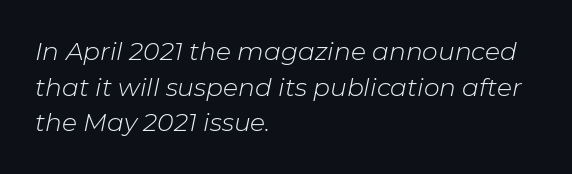
The image shows 25 px text type, italic (leaning right); set left-aligned, normal line spacing (1.43x), normal letter spacing, not underlined.
